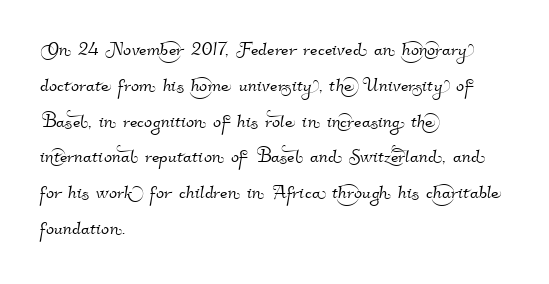
{"underline": "no", "align": "left", "line_spacing": "normal", "line_spacing_ratio": 1.49, "letter_spacing": "normal", "letter_spacing_em": 0.0, "glyph_px": 24}
